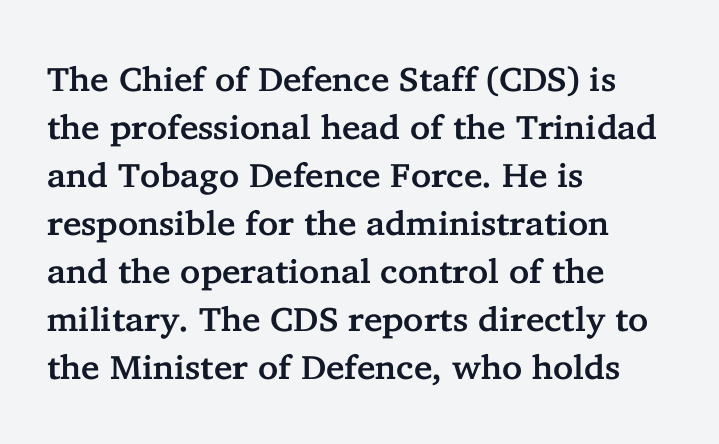
Inter-character spacing is left at the font's built-in metrics. Type without underlining. Layout note: lines flush left. No italicization has been applied; the sample stays upright. The rendering uses natural spacing where letterforms have individual widths.
